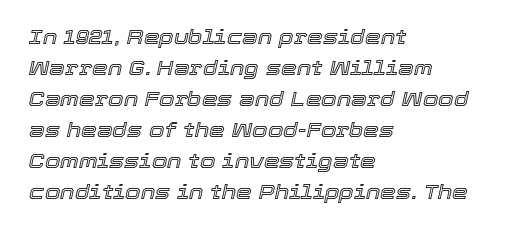
Notice how the stems are inclined rather than vertical — that's the hallmark of italics. The space directly below the letters is spotless. The paragraph shown leans on its left margin. Default kerning and tracking; the words read as compact shapes. Does the leading feel generous? No, just average.
